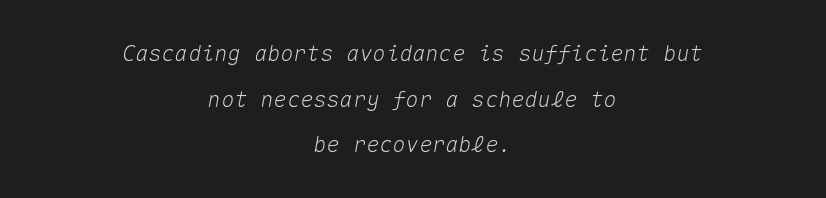
Q: Is the text italic (slanted)? A: Yes, it leans right by about 10 degrees.
Q: Is the text underlined? A: No.
Q: How is the paragraph aligned? A: Centered.
Q: Is the spacing between letters normal or unusually wide? A: Normal.
Q: Is the spacing between lines tight, normal or loose? A: Loose.
